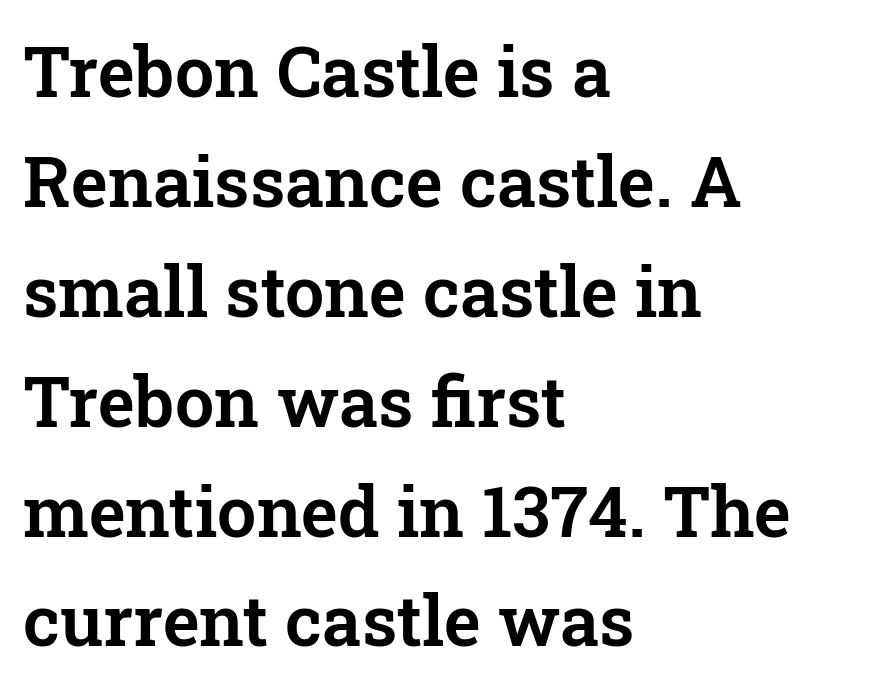
{"serif": "yes", "italic": "no", "width": "normal", "stroke_contrast": "low", "x_height": "medium", "monospaced": "no", "underline": "no", "align": "left", "line_spacing": "normal", "line_spacing_ratio": 1.57, "letter_spacing": "normal", "letter_spacing_em": 0.0, "glyph_px": 70}
